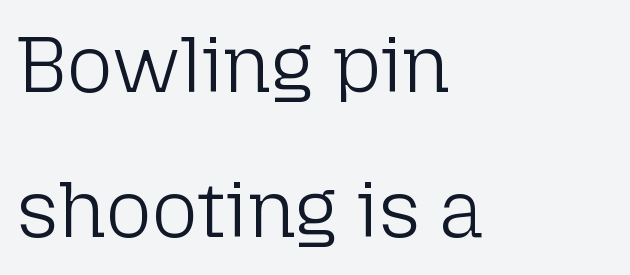
Q: Is the text bold? A: No.
Q: Is the text italic (slanted)? A: No, it is upright.
Q: Is the typeface a serif or a sans-serif typeface? A: Sans-serif.
Q: Is the text underlined? A: No.
Q: How is the paragraph aligned? A: Left-aligned.
Q: Is the spacing between letters normal or unusually wide? A: Normal.
Q: Width (condensed, normal, or wide)? A: Normal.
Q: Stroke contrast? A: Low.
Q: x-height? A: Medium.
Q: Monospaced? A: No.
